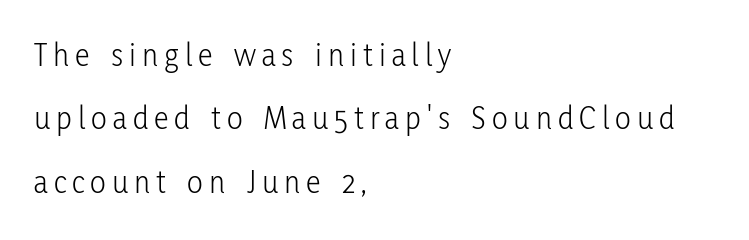
{"serif": "no", "italic": "no", "bold": "no", "weight": "light", "width": "condensed", "stroke_contrast": "low", "x_height": "medium", "monospaced": "no", "underline": "no", "align": "left", "line_spacing": "loose", "line_spacing_ratio": 1.92, "glyph_px": 33}
